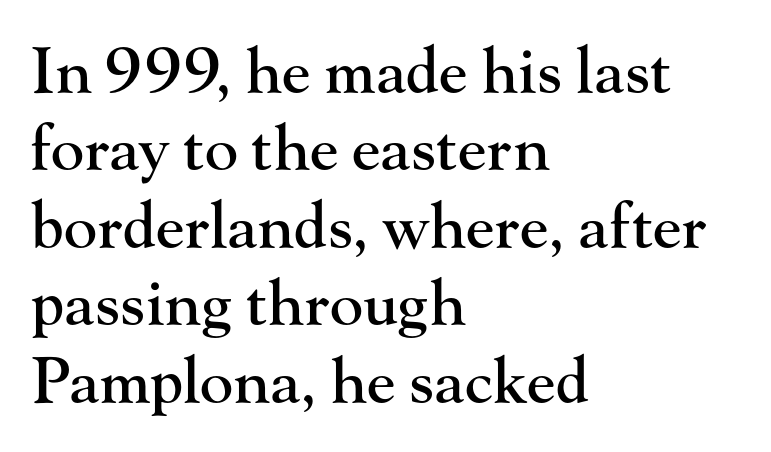
{"serif": "yes", "italic": "no", "width": "normal", "stroke_contrast": "high", "x_height": "small", "monospaced": "no", "underline": "no", "align": "left", "line_spacing_ratio": 1.23, "letter_spacing": "normal", "letter_spacing_em": 0.0, "glyph_px": 63}
